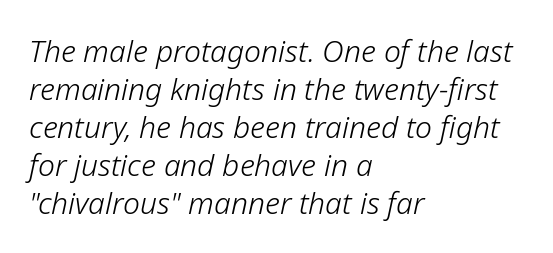
Q: Is the text bold? A: No.
Q: Is the text italic (slanted)? A: Yes, it leans right by about 12 degrees.
Q: Is the text underlined? A: No.
Q: How is the paragraph aligned? A: Left-aligned.
Q: Is the spacing between letters normal or unusually wide? A: Normal.
Q: Is the spacing between lines tight, normal or loose? A: Normal.
Q: Width (condensed, normal, or wide)? A: Normal.
Q: Stroke contrast? A: Low.
Q: x-height? A: Medium.
Q: Monospaced? A: No.
